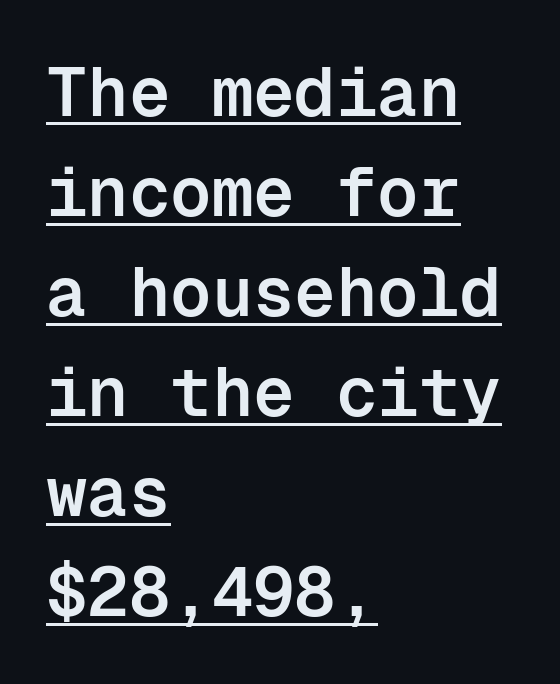
The rows are spaced the way most documents space them. This rendering features underlined lettering. Does the weight exceed regular? Yes, but only to semibold. Line starts are locked; line ends wander. Spacing verdict: monospaced, one width for all characters. Quick note: not italic, upright.
